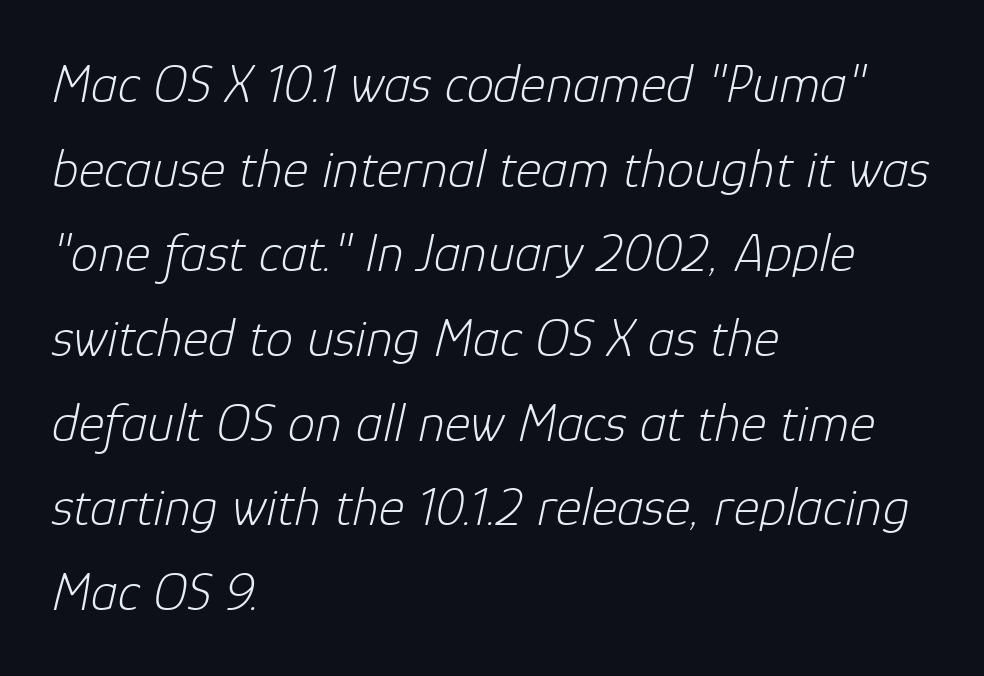
The image shows 55 px light type, italic (leaning right); set left-aligned, normal line spacing (1.54x), normal letter spacing, not underlined; low stroke contrast and a medium x-height.
